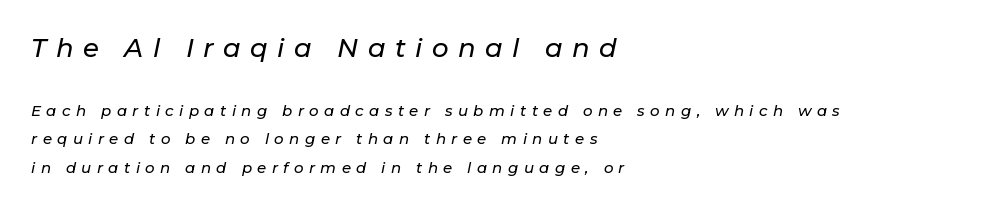
Q: Is the text italic (slanted)? A: Yes, it leans right by about 11 degrees.
Q: Is the text underlined? A: No.
Q: How is the paragraph aligned? A: Left-aligned.
Q: Is the spacing between letters normal or unusually wide? A: Unusually wide.
Q: Which block of text is set in a larger size, the first (top) or the second (bottom)? A: The first (top) one.
